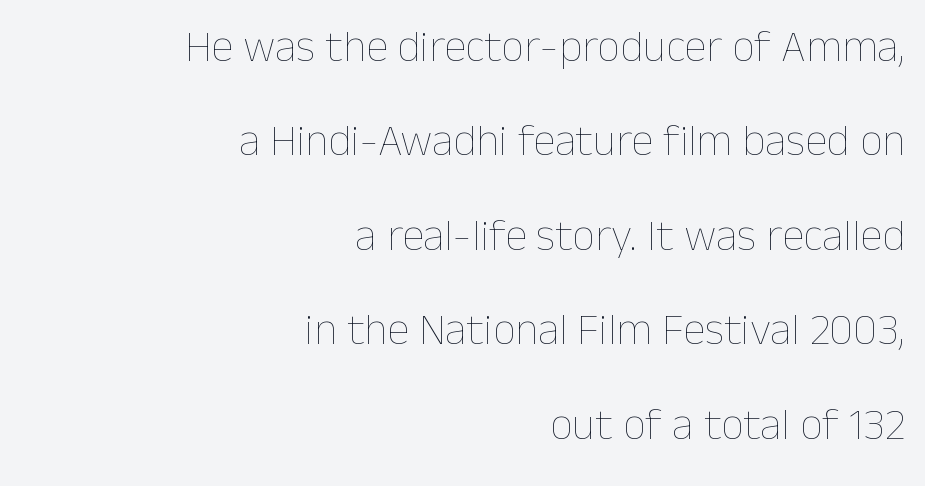
Only glyphs here, with clear space below each row. A typesetter would call this proportional, since set widths differ per character. Widely set lines give the paragraph a tall, airy silhouette. Tall strokes in this sample are plumb rather than angled. Stems and bowls with no extra thickness — not bold. Where is the straight margin? On the right.
